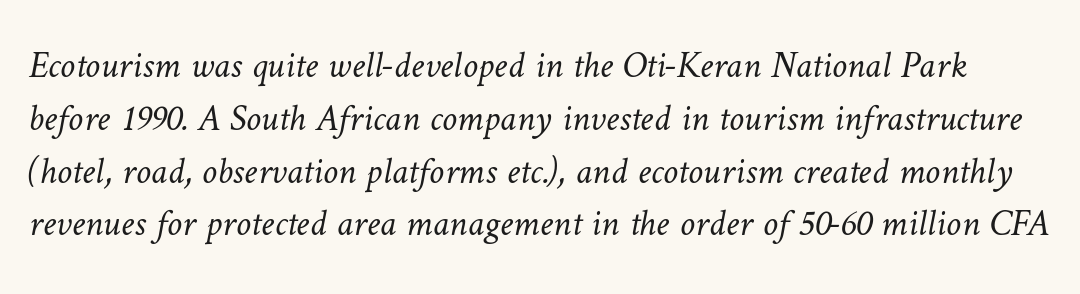
{"bold": "no", "weight": "light", "width": "normal", "stroke_contrast": "low", "x_height": "medium", "monospaced": "no", "underline": "no", "line_spacing": "normal", "line_spacing_ratio": 1.39, "letter_spacing": "normal", "letter_spacing_em": 0.0, "glyph_px": 38}
